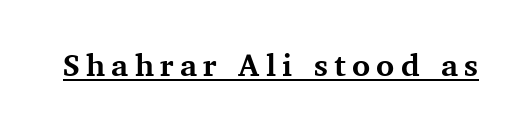
Q: Is the text bold? A: Yes.
Q: Is the text italic (slanted)? A: No, it is upright.
Q: Is the typeface a serif or a sans-serif typeface? A: Serif.
Q: Is the text underlined? A: Yes.
Q: Is the spacing between letters normal or unusually wide? A: Unusually wide.
Q: Width (condensed, normal, or wide)? A: Normal.
Q: Stroke contrast? A: Medium.
Q: x-height? A: Medium.
Q: Monospaced? A: No.
